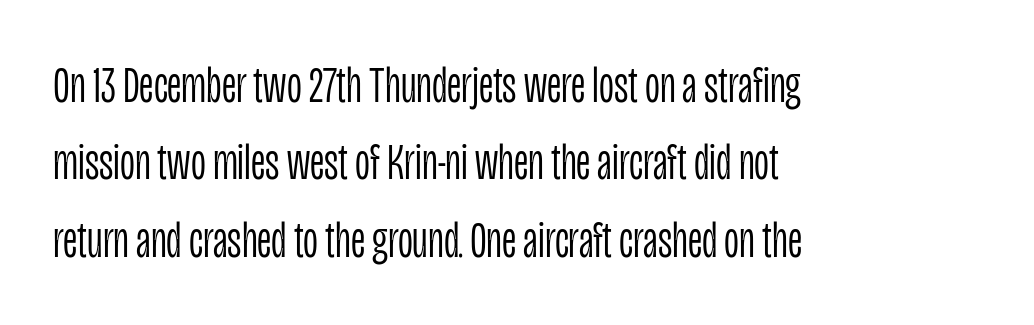
{"serif": "no", "italic": "no", "bold": "no", "weight": "light", "width": "condensed", "stroke_contrast": "low", "x_height": "large", "monospaced": "no", "underline": "no", "align": "left", "line_spacing": "normal", "line_spacing_ratio": 1.49, "letter_spacing": "normal", "letter_spacing_em": 0.0, "glyph_px": 52}
